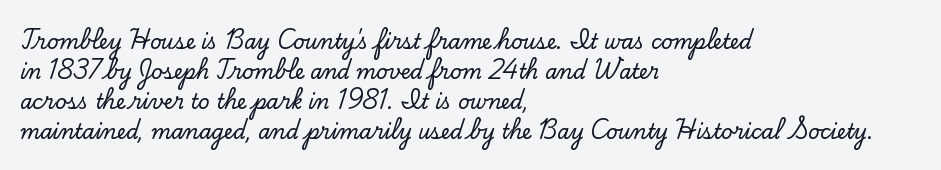
Q: Is the text italic (slanted)? A: Yes.
Q: Is the text underlined? A: No.
Q: How is the paragraph aligned? A: Left-aligned.
Q: Is the spacing between letters normal or unusually wide? A: Normal.
Q: Is the spacing between lines tight, normal or loose? A: Normal.
